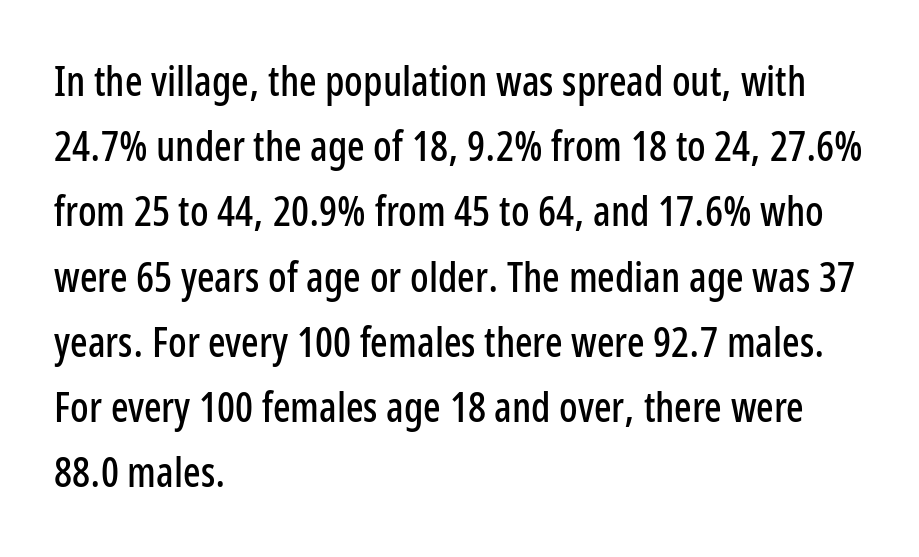
{"serif": "no", "italic": "no", "width": "condensed", "stroke_contrast": "low", "x_height": "medium", "monospaced": "no", "underline": "no", "align": "left", "line_spacing": "normal", "line_spacing_ratio": 1.59, "letter_spacing": "normal", "letter_spacing_em": 0.0, "glyph_px": 41}
